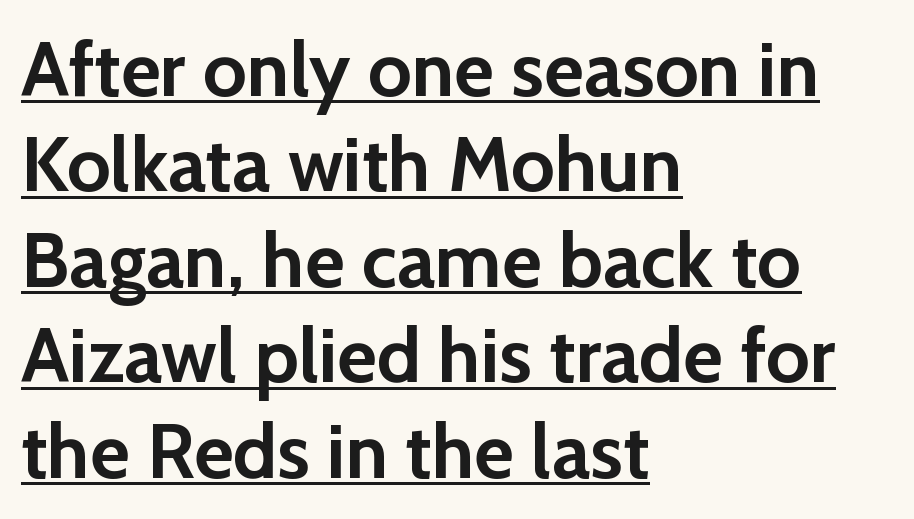
Is this a sans? Yes — the strokes have no serifs. These lines are rendered in a variable-pitch font. This sample carries an underscore along the baseline area. A student would call this left alignment; a typographer would say flush left, rag right. Tall strokes in this sample are plumb rather than angled. The face used here has the dense, thick strokes of a bold.
